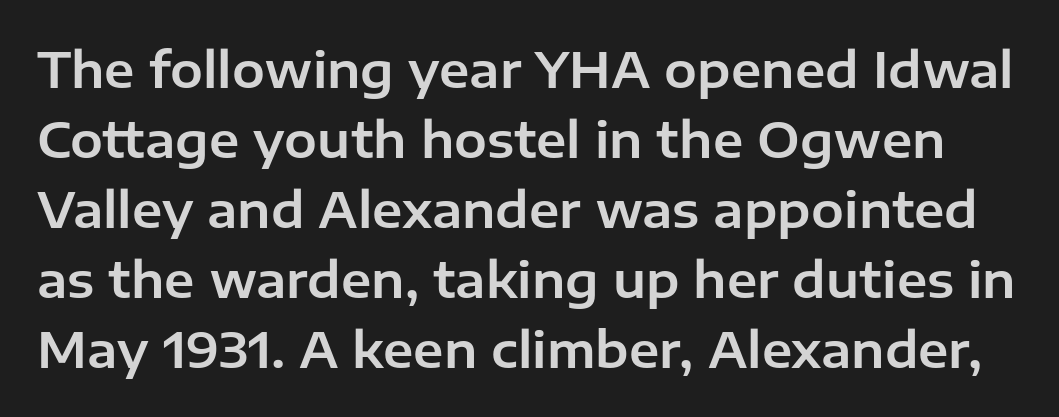
{"serif": "no", "italic": "no", "width": "normal", "stroke_contrast": "low", "x_height": "medium", "monospaced": "no", "underline": "no", "line_spacing": "normal", "line_spacing_ratio": 1.43, "letter_spacing": "normal", "letter_spacing_em": 0.0, "glyph_px": 49}
